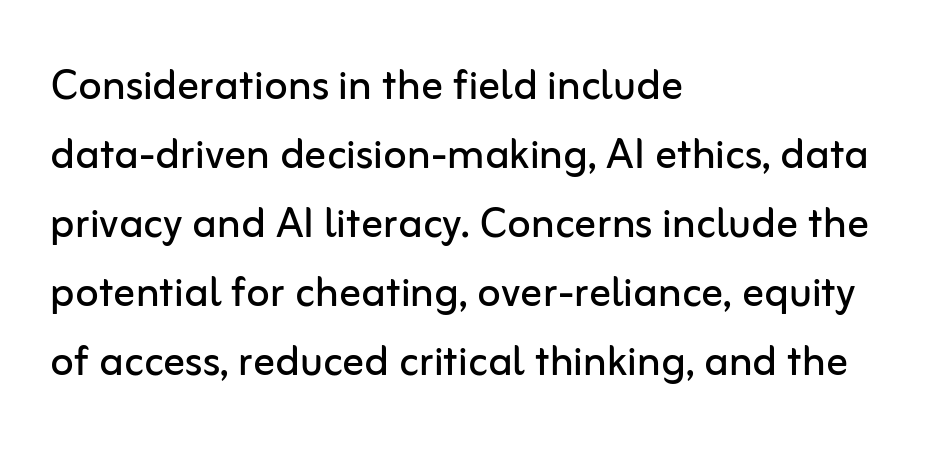
A typesetter would label this face a sans. Proportional: the letters do not fall into vertical columns. When letters stand straight like this, we call the style roman or upright. Default kerning and tracking; the words read as compact shapes. The words here are not underlined.
